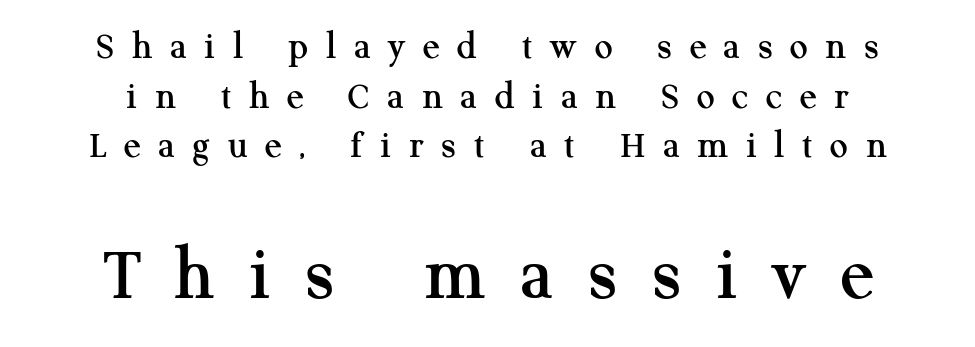
Q: Is the text italic (slanted)? A: No, it is upright.
Q: Is the typeface a serif or a sans-serif typeface? A: Serif.
Q: Is the text underlined? A: No.
Q: How is the paragraph aligned? A: Centered.
Q: Is the spacing between letters normal or unusually wide? A: Unusually wide.
Q: Which block of text is set in a larger size, the first (top) or the second (bottom)? A: The second (bottom) one.
Q: Width (condensed, normal, or wide)? A: Normal.
Q: Stroke contrast? A: Medium.
Q: x-height? A: Medium.
Q: Monospaced? A: No.
